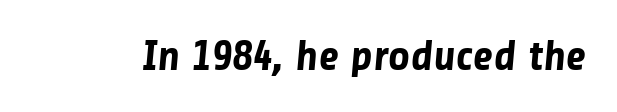
The image shows 43 px bold sans-serif type; set normal letter spacing, not underlined; low stroke contrast and a medium x-height.
